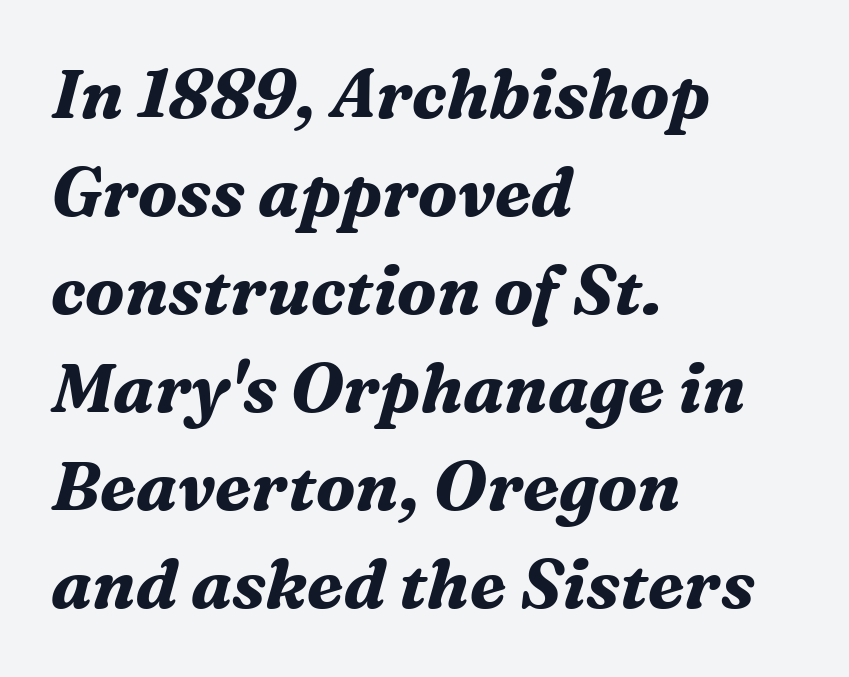
Q: Is the text bold? A: Yes.
Q: Is the text italic (slanted)? A: Yes, it leans right by about 16 degrees.
Q: Is the typeface a serif or a sans-serif typeface? A: Serif.
Q: Is the text underlined? A: No.
Q: How is the paragraph aligned? A: Left-aligned.
Q: Is the spacing between letters normal or unusually wide? A: Normal.
Q: Is the spacing between lines tight, normal or loose? A: Normal.
Q: Width (condensed, normal, or wide)? A: Normal.
Q: Stroke contrast? A: Medium.
Q: x-height? A: Medium.
Q: Monospaced? A: No.
